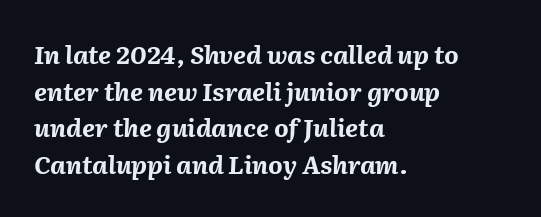
The image shows 25 px bold type, italic (leaning right); set left-aligned, normal line spacing (1.47x), normal letter spacing, not underlined.
